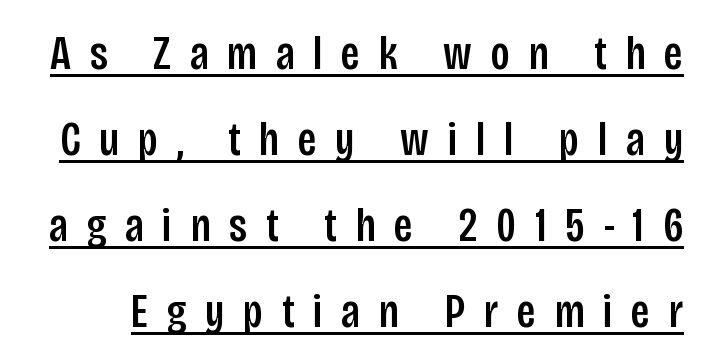
The image shows 48 px condensed sans-serif type, upright; set line spacing 1.79x, unusually wide letter spacing (+0.39 em), underlined; low stroke contrast and a large x-height.
